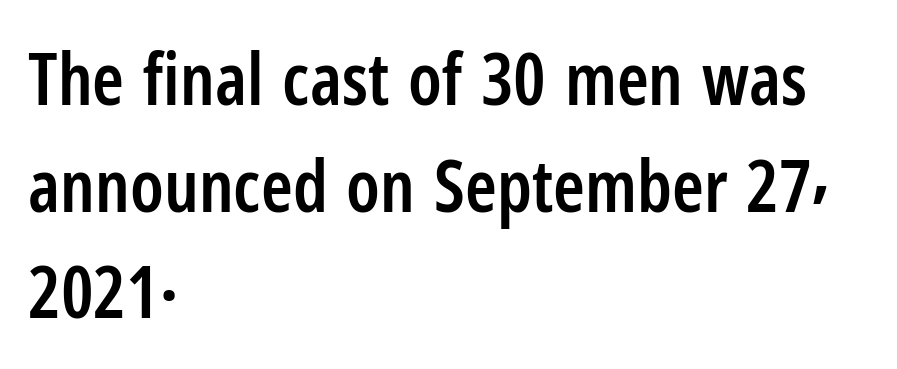
Default kerning and tracking; the words read as compact shapes. The typography opts for an upright posture over an oblique one. Serif or sans? Sans — the stroke terminals are bare. If you measured baseline to baseline, you'd find a middling distance.
